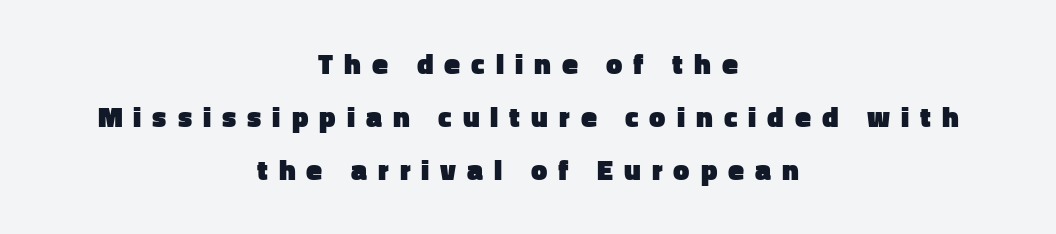
The image shows 29 px heavy sans-serif type, upright; set centered, line spacing 1.83x, unusually wide letter spacing (+0.38 em), not underlined; low stroke contrast and a medium x-height.
